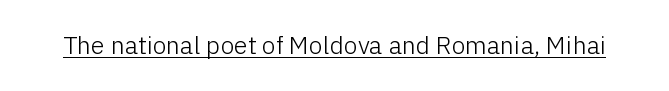
Q: Is the text bold? A: No.
Q: Is the text italic (slanted)? A: No, it is upright.
Q: Is the text underlined? A: Yes.
Q: Is the spacing between letters normal or unusually wide? A: Normal.
